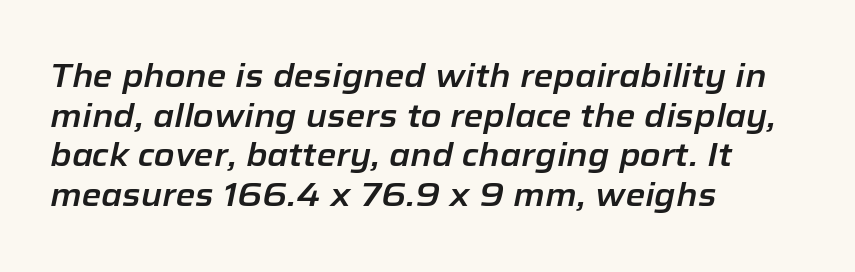
The image shows 32 px text type, italic (leaning right); set left-aligned, line spacing 1.24x, normal letter spacing, not underlined; low stroke contrast and a medium x-height.
